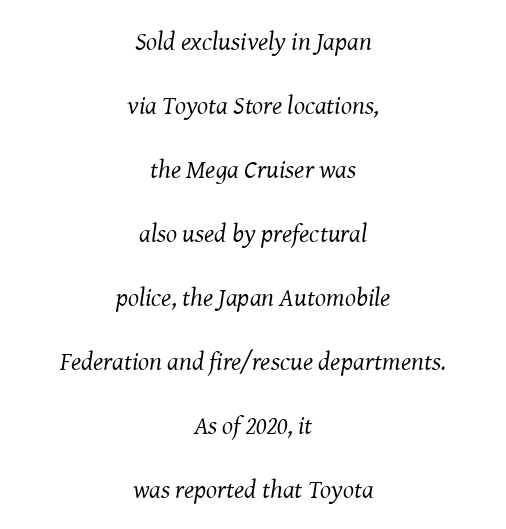
Q: Is the text bold? A: No.
Q: Is the text italic (slanted)? A: Yes, it leans right by about 8 degrees.
Q: Is the text underlined? A: No.
Q: How is the paragraph aligned? A: Centered.
Q: Is the spacing between letters normal or unusually wide? A: Normal.
Q: Is the spacing between lines tight, normal or loose? A: Loose.
